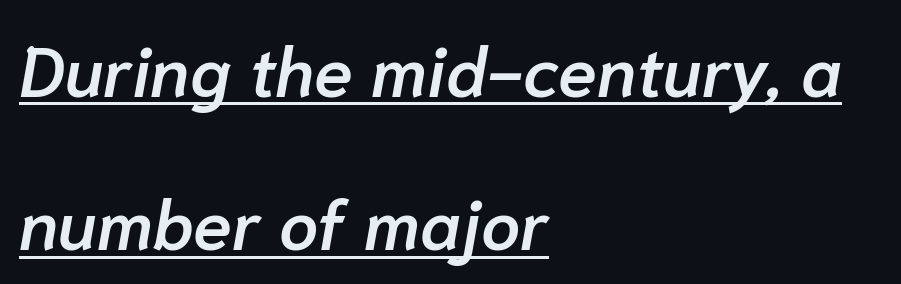
{"italic": "yes", "lean": "right", "slant_degrees": 10, "bold": "semi", "weight": "semibold", "width": "normal", "stroke_contrast": "low", "x_height": "medium", "monospaced": "no", "underline": "yes", "align": "left", "line_spacing": "loose", "line_spacing_ratio": 2.19, "letter_spacing": "normal", "letter_spacing_em": 0.0, "glyph_px": 70}
